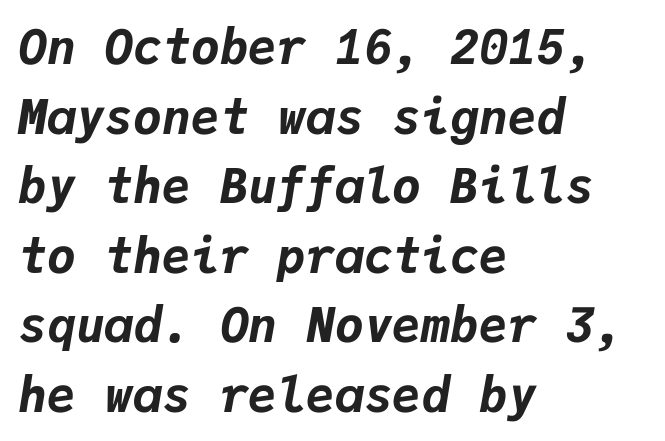
The image shows 48 px bold type, italic (leaning right), monospaced; set left-aligned, normal line spacing (1.45x), normal letter spacing, not underlined; low stroke contrast and a medium x-height.
